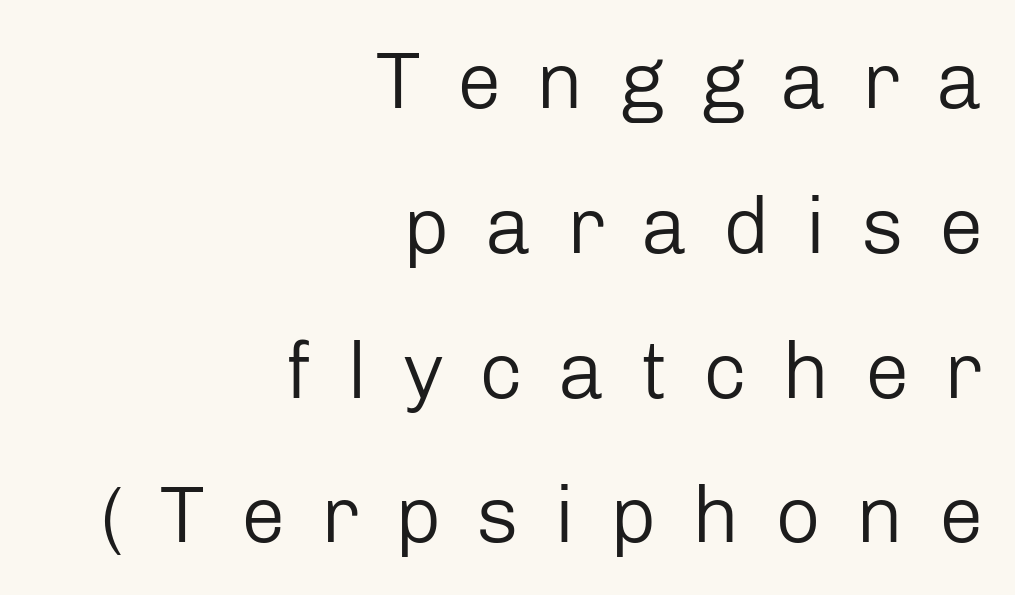
{"serif": "no", "italic": "no", "bold": "no", "weight": "regular", "width": "normal", "stroke_contrast": "low", "x_height": "medium", "monospaced": "no", "underline": "no", "align": "right", "line_spacing_ratio": 1.81, "letter_spacing": "wide", "letter_spacing_em": 0.44, "glyph_px": 80}
